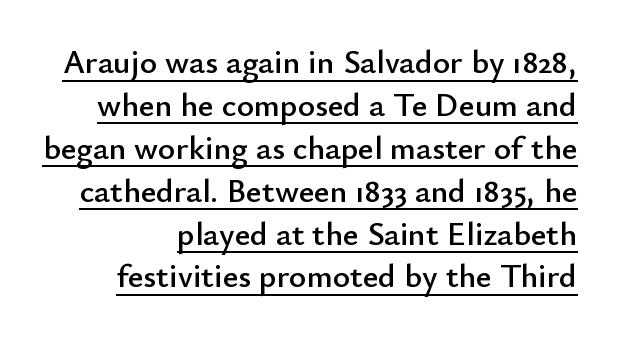
{"serif": "no", "italic": "no", "width": "normal", "stroke_contrast": "low", "x_height": "small", "monospaced": "no", "underline": "yes", "align": "right", "line_spacing": "normal", "line_spacing_ratio": 1.3, "letter_spacing": "normal", "letter_spacing_em": 0.0, "glyph_px": 33}
